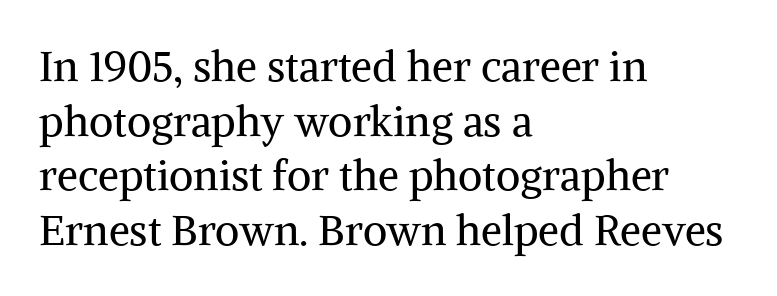
The image shows 42 px regular-weight serif type, upright; set left-aligned, normal line spacing (1.3x), normal letter spacing, not underlined; medium stroke contrast and a medium x-height.
